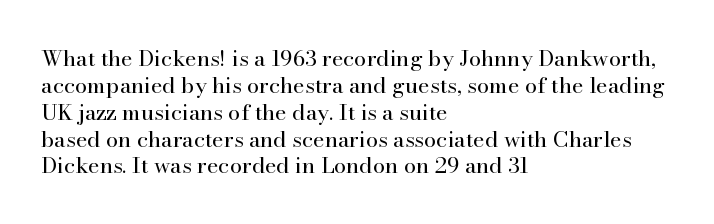
Honestly, the letter spacing is just normal — you wouldn't notice it. A student would call this left alignment; a typographer would say flush left, rag right. The font sits on the lighter half of the weight spectrum, regular included. Just letters on the line, the space beneath them empty.
